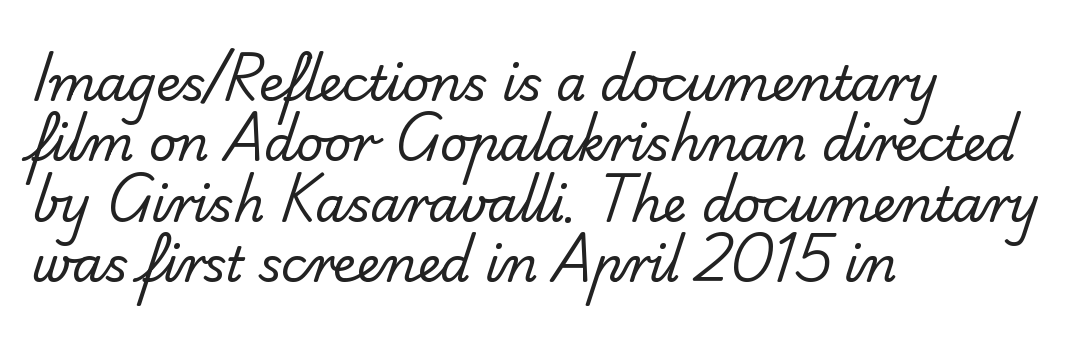
Q: Is the text bold? A: No.
Q: Is the typeface a serif or a sans-serif typeface? A: Sans-serif.
Q: Is the text underlined? A: No.
Q: How is the paragraph aligned? A: Left-aligned.
Q: Is the spacing between letters normal or unusually wide? A: Normal.
Q: Is the spacing between lines tight, normal or loose? A: Normal.
Q: Width (condensed, normal, or wide)? A: Normal.
Q: Stroke contrast? A: Low.
Q: x-height? A: Small.
Q: Monospaced? A: No.
